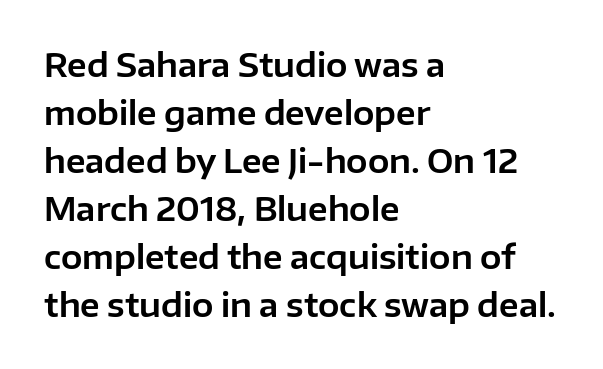
Q: Is the text italic (slanted)? A: No, it is upright.
Q: Is the typeface a serif or a sans-serif typeface? A: Sans-serif.
Q: Is the text underlined? A: No.
Q: How is the paragraph aligned? A: Left-aligned.
Q: Is the spacing between letters normal or unusually wide? A: Normal.
Q: Is the spacing between lines tight, normal or loose? A: Normal.
Q: Width (condensed, normal, or wide)? A: Normal.
Q: Stroke contrast? A: Low.
Q: x-height? A: Medium.
Q: Monospaced? A: No.
